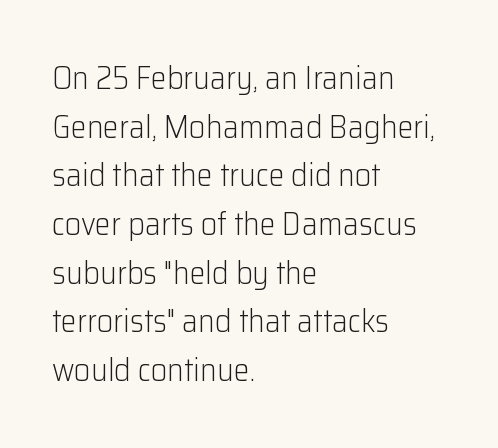
Q: Is the text bold? A: No.
Q: Is the text italic (slanted)? A: No, it is upright.
Q: Is the typeface a serif or a sans-serif typeface? A: Sans-serif.
Q: Is the text underlined? A: No.
Q: How is the paragraph aligned? A: Left-aligned.
Q: Is the spacing between letters normal or unusually wide? A: Normal.
Q: Is the spacing between lines tight, normal or loose? A: Normal.
Q: Width (condensed, normal, or wide)? A: Normal.
Q: Stroke contrast? A: Low.
Q: x-height? A: Medium.
Q: Monospaced? A: No.
